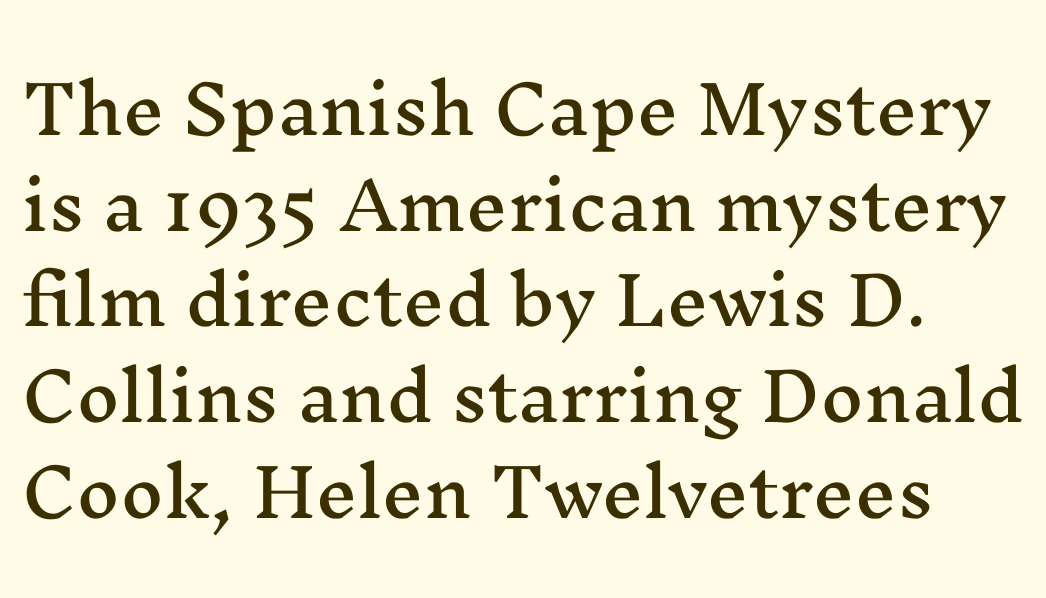
{"serif": "yes", "italic": "no", "width": "wide", "stroke_contrast": "medium", "x_height": "medium", "monospaced": "no", "underline": "no", "line_spacing": "normal", "line_spacing_ratio": 1.45, "letter_spacing": "normal", "letter_spacing_em": 0.0, "glyph_px": 66}
